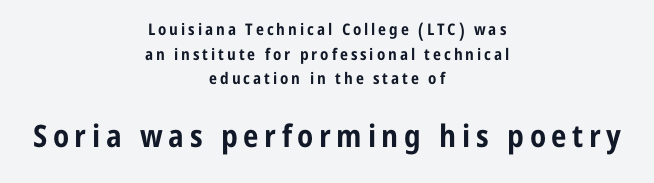
{"serif": "no", "italic": "no", "bold": "yes", "weight": "bold", "width": "condensed", "stroke_contrast": "low", "x_height": "medium", "monospaced": "no", "underline": "no", "align": "center", "line_spacing": "normal", "line_spacing_ratio": 1.54, "larger_block": "second", "size_ratio": 1.94, "glyph_px": 31}
